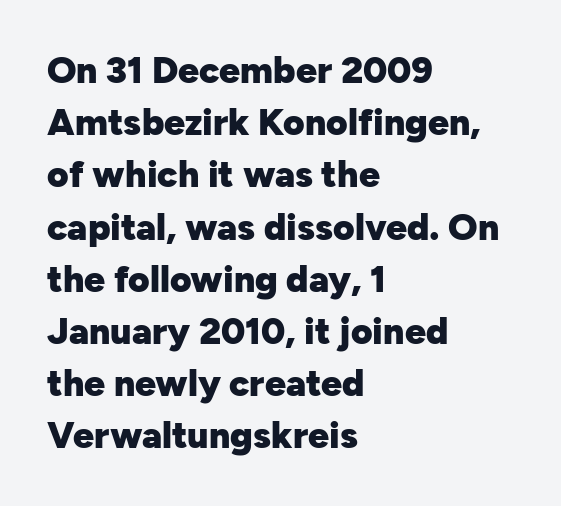
{"serif": "no", "italic": "no", "bold": "yes", "weight": "heavy", "width": "normal", "stroke_contrast": "low", "x_height": "medium", "monospaced": "no", "underline": "no", "align": "left", "line_spacing": "normal", "line_spacing_ratio": 1.41, "letter_spacing": "normal", "letter_spacing_em": 0.0, "glyph_px": 37}
